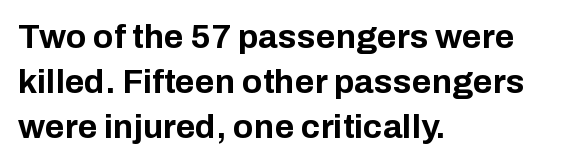
{"serif": "no", "italic": "no", "bold": "yes", "weight": "bold", "width": "normal", "stroke_contrast": "low", "x_height": "medium", "monospaced": "no", "underline": "no", "align": "left", "line_spacing": "normal", "line_spacing_ratio": 1.32, "letter_spacing": "normal", "letter_spacing_em": 0.0, "glyph_px": 34}
